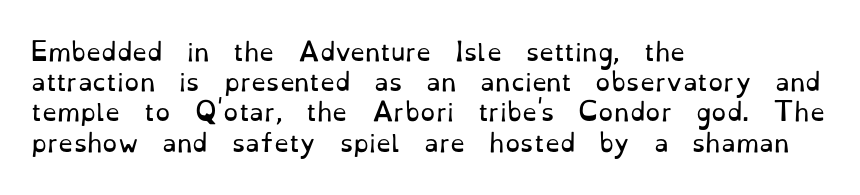
The image shows 24 px text type, upright; set left-aligned, normal line spacing (1.26x), normal letter spacing, not underlined.
